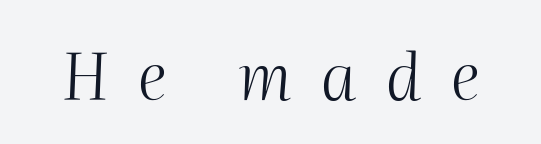
The image shows 64 px light type, italic (leaning right); set unusually wide letter spacing (+0.46 em), not underlined; medium stroke contrast and a medium x-height.
